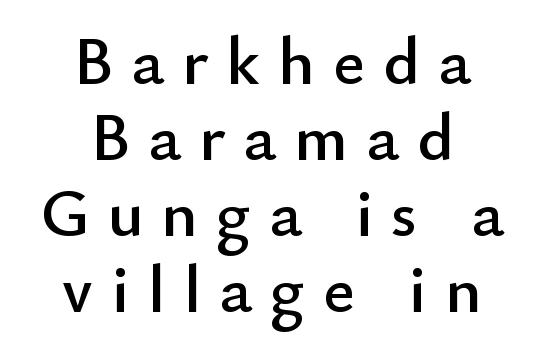
Q: Is the text italic (slanted)? A: No, it is upright.
Q: Is the typeface a serif or a sans-serif typeface? A: Sans-serif.
Q: Is the text underlined? A: No.
Q: How is the paragraph aligned? A: Centered.
Q: Is the spacing between letters normal or unusually wide? A: Unusually wide.
Q: Is the spacing between lines tight, normal or loose? A: Tight.
Q: Width (condensed, normal, or wide)? A: Normal.
Q: Stroke contrast? A: Low.
Q: x-height? A: Small.
Q: Monospaced? A: No.
